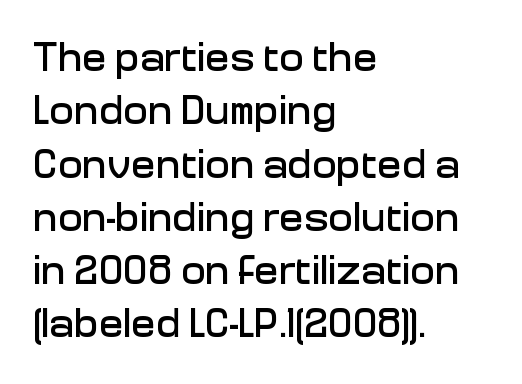
{"serif": "no", "italic": "no", "width": "normal", "stroke_contrast": "low", "x_height": "medium", "monospaced": "no", "underline": "no", "align": "left", "line_spacing": "normal", "line_spacing_ratio": 1.3, "letter_spacing": "normal", "letter_spacing_em": 0.0, "glyph_px": 41}
